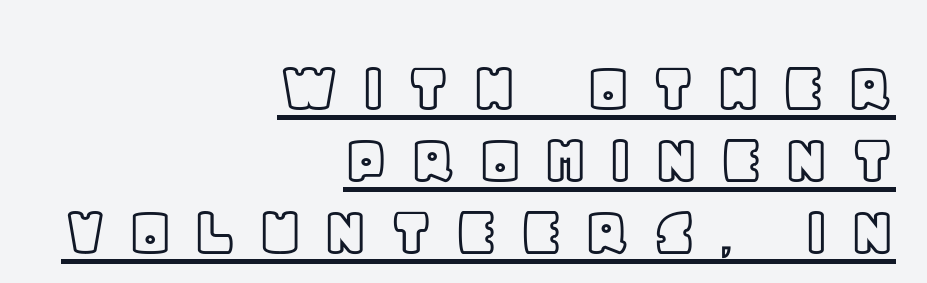
Successive baselines arrive quickly, one right under another. These lines are rendered in a variable-pitch font. Here the glyphs are tracked loosely, breaking word shapes into spaced letters. Quick note: not italic, upright.
